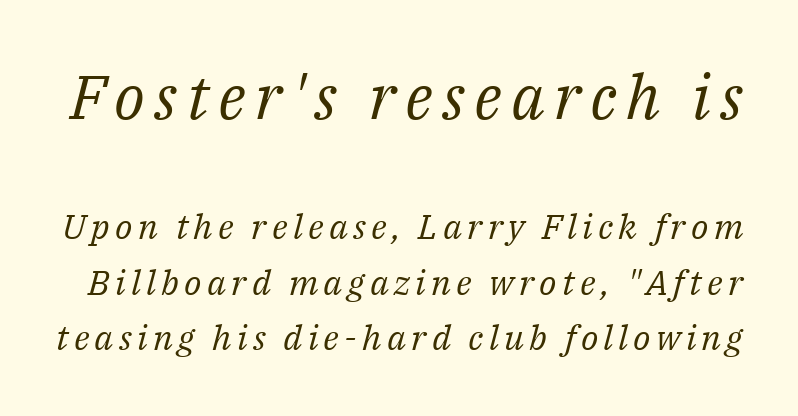
The image shows 62 px regular-weight serif type, italic (leaning right); set normal line spacing (1.59x), not underlined; the first (top) block is 1.77x larger; medium stroke contrast and a medium x-height.
